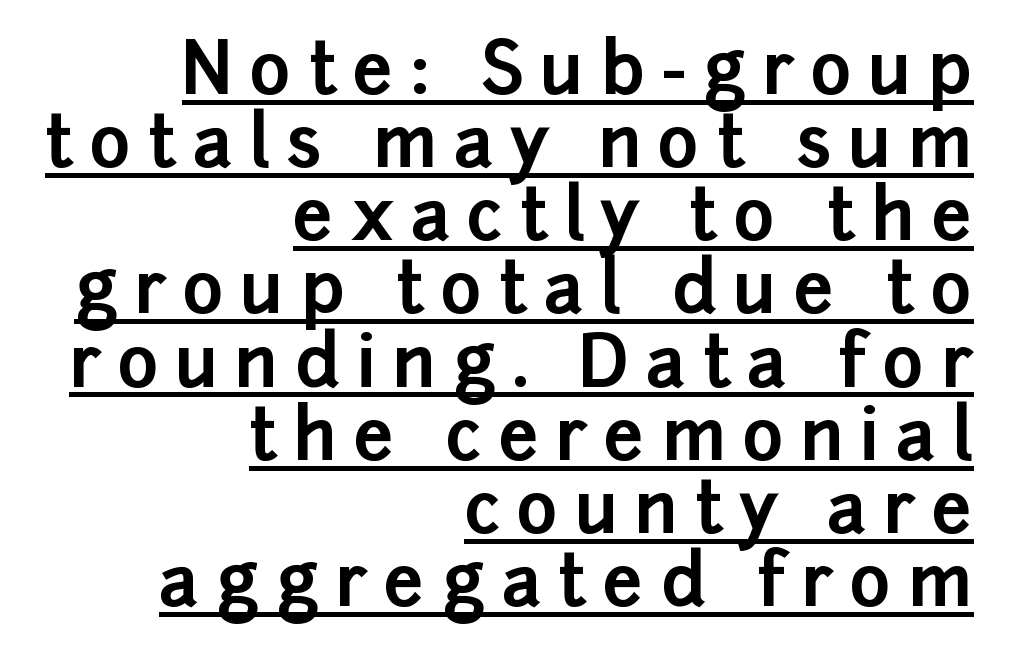
A flush-right, rag-left setting is used for this passage. The rendering uses natural spacing where letterforms have individual widths. The rendering uses a bold face; every stroke is thick and dark. Rows of type sit shoulder to shoulder in the vertical direction.
